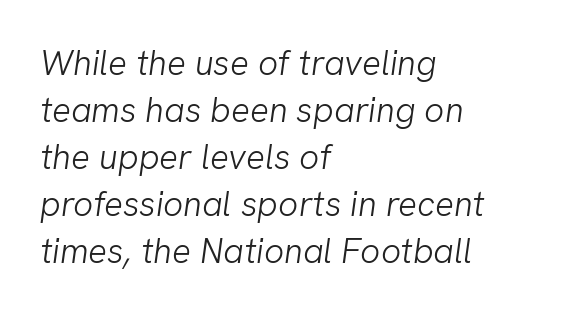
{"serif": "no", "bold": "no", "weight": "light", "width": "normal", "stroke_contrast": "low", "x_height": "medium", "monospaced": "no", "underline": "no", "align": "left", "line_spacing": "normal", "line_spacing_ratio": 1.34, "letter_spacing": "normal", "letter_spacing_em": 0.0, "glyph_px": 35}
